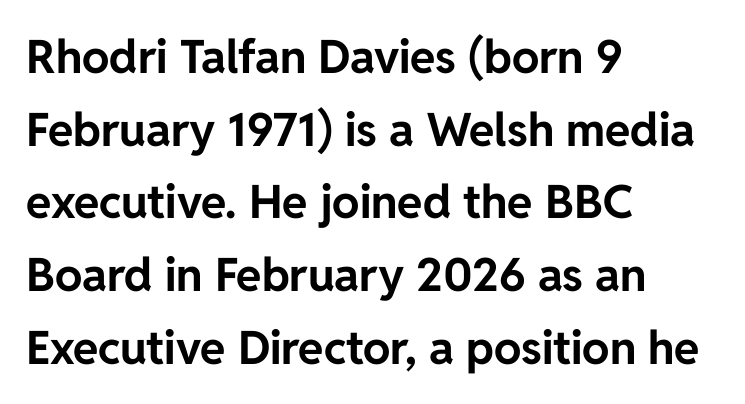
Character widths vary here, with narrow letters taking less room than wide ones. Letterform terminals end flat and unadorned throughout the passage. This sample uses plain, unmodified letter spacing. The passage shown is emphatically bold.
